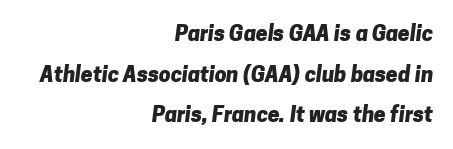
Q: Is the text bold? A: Yes.
Q: Is the text underlined? A: No.
Q: How is the paragraph aligned? A: Right-aligned.
Q: Is the spacing between letters normal or unusually wide? A: Normal.
Q: Is the spacing between lines tight, normal or loose? A: Loose.
